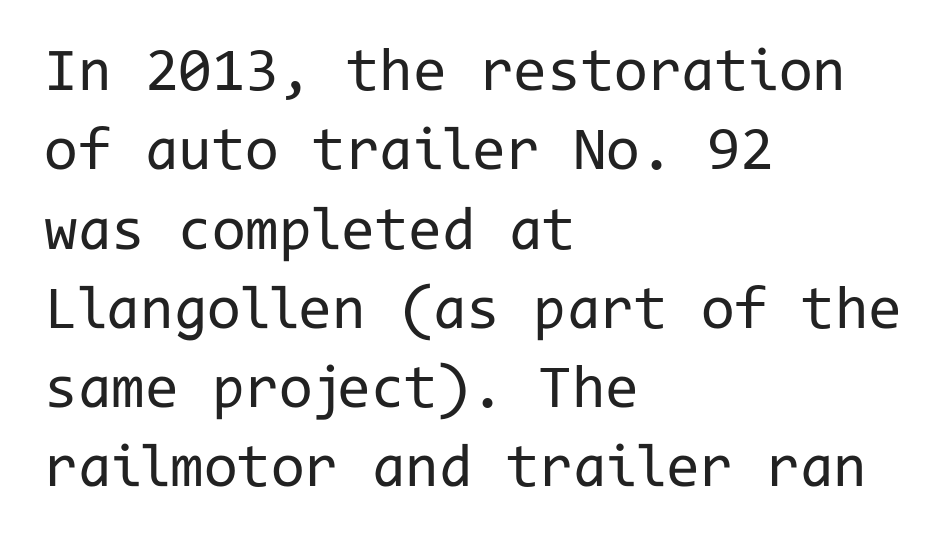
This sample has the even, mechanical cadence of fixed-width lettering. The designer left line spacing at the default. When letters stand straight like this, we call the style roman or upright. Typeset ragged right — the left edge is the straight one.
